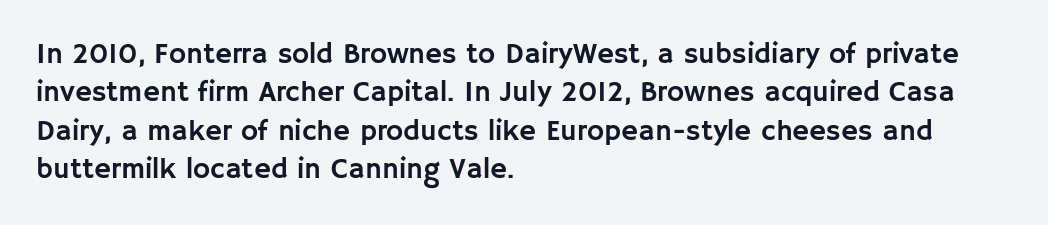
The image shows 29 px sans-serif type, upright; set left-aligned, normal line spacing (1.32x), normal letter spacing, not underlined; low stroke contrast and a large x-height.
